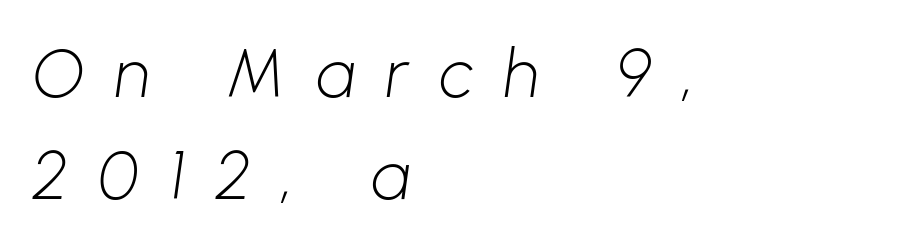
Q: Is the text bold? A: No.
Q: Is the typeface a serif or a sans-serif typeface? A: Sans-serif.
Q: Is the text underlined? A: No.
Q: How is the paragraph aligned? A: Left-aligned.
Q: Is the spacing between letters normal or unusually wide? A: Unusually wide.
Q: Is the spacing between lines tight, normal or loose? A: Normal.
Q: Width (condensed, normal, or wide)? A: Normal.
Q: Stroke contrast? A: Low.
Q: x-height? A: Medium.
Q: Monospaced? A: No.
